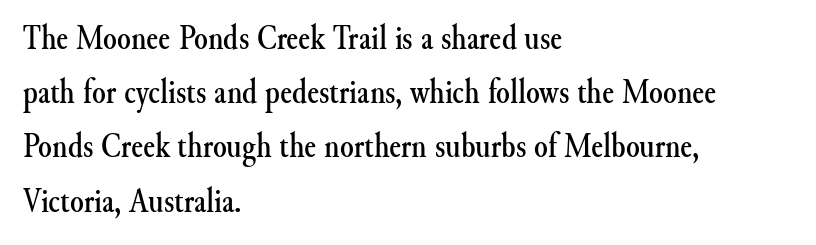
The image shows 35 px serif type, upright; set left-aligned, normal line spacing (1.55x), normal letter spacing, not underlined; medium stroke contrast and a small x-height.
